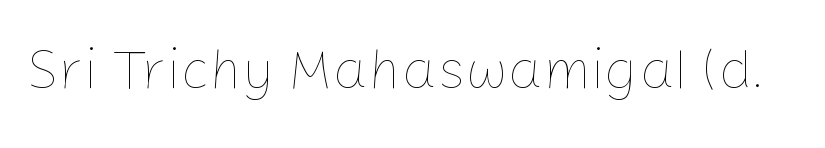
The image shows 56 px thin type, upright; set normal letter spacing, not underlined; low stroke contrast and a medium x-height.
